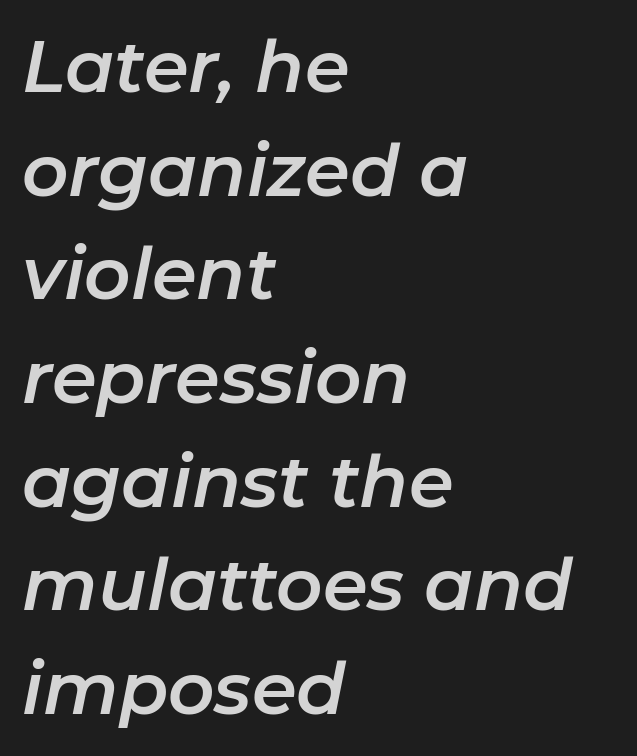
The image shows 72 px text type, italic (leaning right); set left-aligned, normal line spacing (1.44x), normal letter spacing, not underlined; low stroke contrast and a medium x-height.
